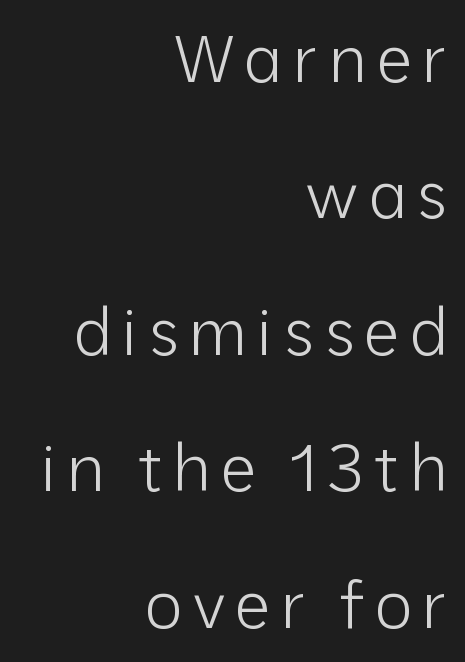
Line ends are locked; line starts wander. Leading is clearly above the norm, producing a sparse column. Each letter's strokes conclude bluntly, with no projecting serifs. The rendering uses natural spacing where letterforms have individual widths. Nothing heavy about these letters — not bold at all. Posture: upright roman.
